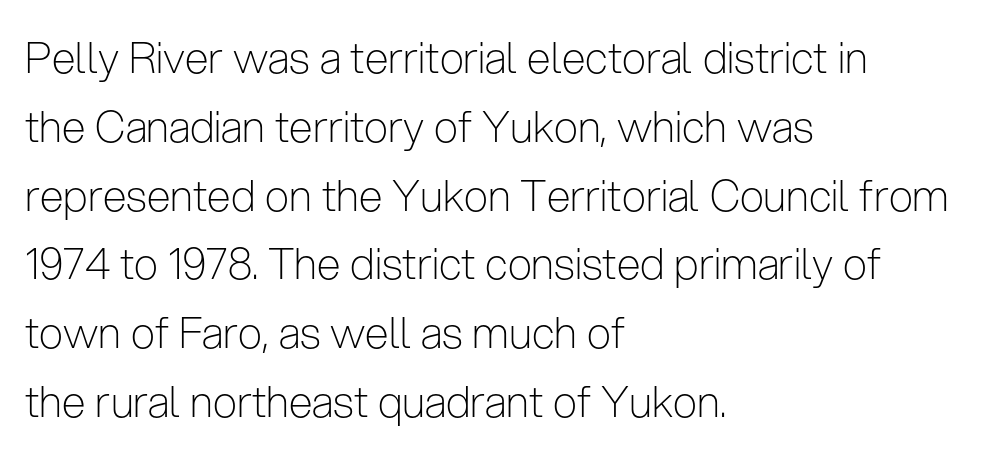
The paragraph has a hard left edge and a soft right edge. Looks like regular typesetting: each glyph gets only the width it needs. The type is set solid horizontally, with unmodified tracking. Beneath every word, the page is bare. Nope, no serifs anywhere on these letters. Weight: in the light-to-regular range.
